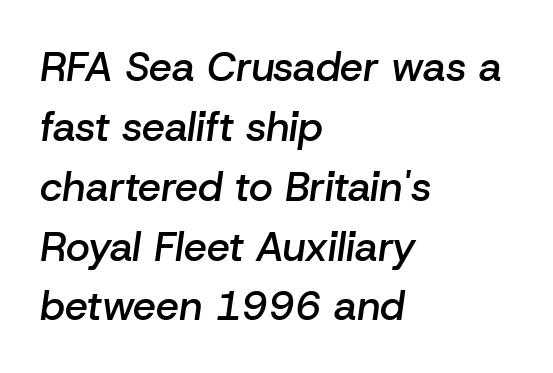
Q: Is the text bold? A: Semi-bold.
Q: Is the text italic (slanted)? A: Yes, it leans right by about 8 degrees.
Q: Is the text underlined? A: No.
Q: How is the paragraph aligned? A: Left-aligned.
Q: Is the spacing between letters normal or unusually wide? A: Normal.
Q: Is the spacing between lines tight, normal or loose? A: Normal.
Q: Width (condensed, normal, or wide)? A: Normal.
Q: Stroke contrast? A: Low.
Q: x-height? A: Medium.
Q: Monospaced? A: No.
